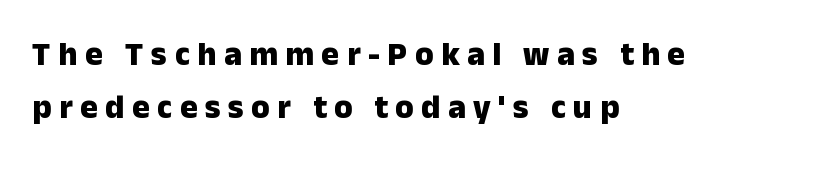
I'd call this a sans setting — the letters go barefoot. Tall strokes in this sample are plumb rather than angled. Descender tails drop into unmarked territory. Is this a fixed-width face? No — the glyphs have proportional, varying widths. The compositor pushed each line to the left boundary.
